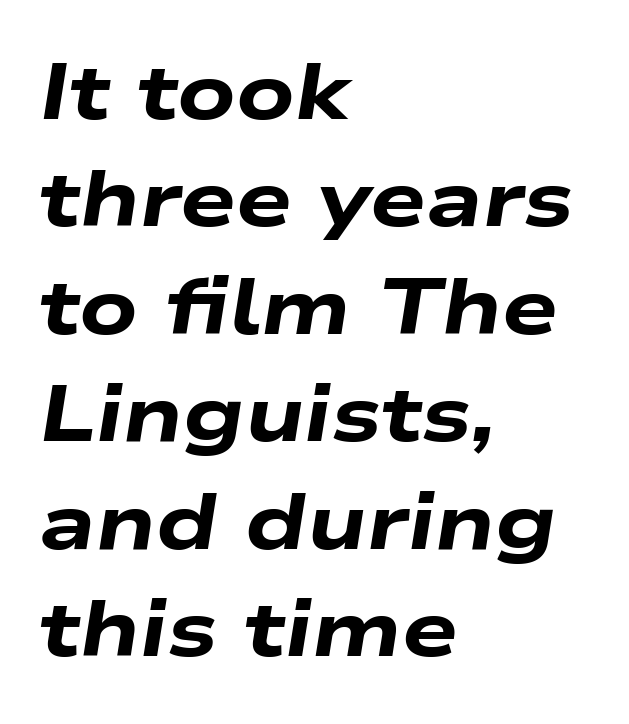
The image shows 79 px heavy, wide type, italic (leaning right); set left-aligned, normal line spacing (1.36x), normal letter spacing, not underlined; low stroke contrast and a medium x-height.
